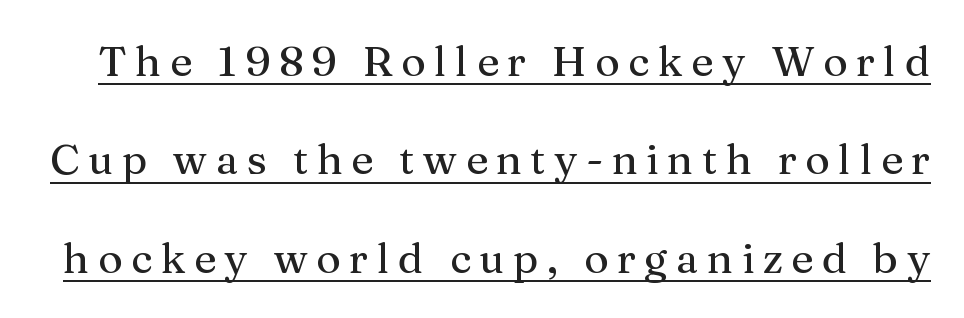
Honestly, the underline is the first thing you notice here. Honestly, the letter spacing is so wide it's the main thing you notice. The type sits square on the baseline with zero lean. Note the varied advance widths — an 'i' is clearly narrower than an 'm'.
